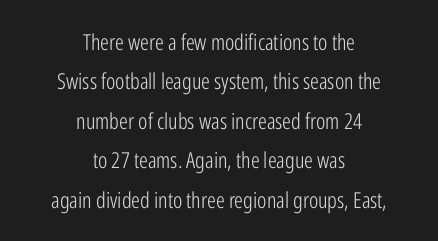
Q: Is the text bold? A: No.
Q: Is the text italic (slanted)? A: No, it is upright.
Q: Is the text underlined? A: No.
Q: How is the paragraph aligned? A: Centered.
Q: Is the spacing between letters normal or unusually wide? A: Normal.
